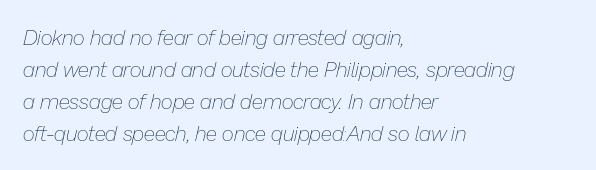
The image shows 21 px text type, italic (leaning right); set left-aligned, normal line spacing (1.53x), normal letter spacing, not underlined.
